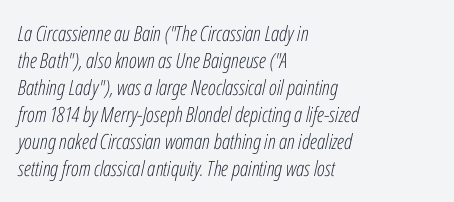
Students, note that the glyphs here touch the page at normal intervals. Reading down the block, your eye returns to a fixed left position each line. How would I describe the line gaps? Plain and ordinary. The specimen reads as italic at a glance. No extra ink here — the face is not bold. This rendering features lettering with no underline.
